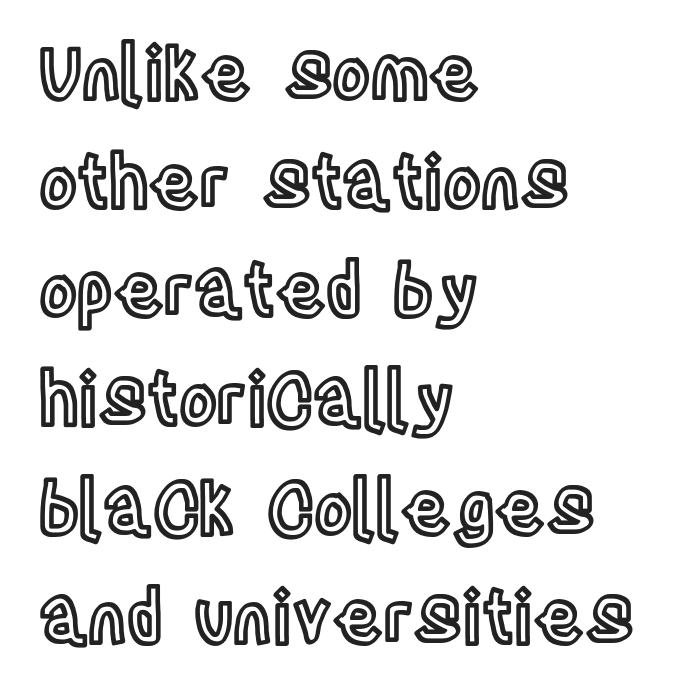
The block of text has a typical density, with ordinary space between rows. The rag falls on the right side of this text block. Default kerning and tracking; the words read as compact shapes. Think of a printed novel: that variable character pitch is what you see here. The specimen omits any rule beneath the text block's lines.
